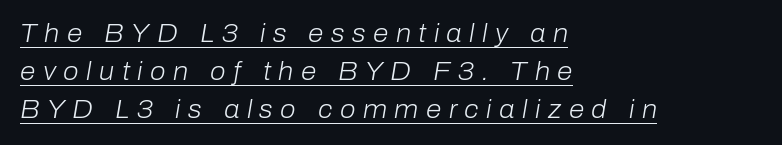
Q: Is the text bold? A: No.
Q: Is the text italic (slanted)? A: Yes, it leans right by about 10 degrees.
Q: Is the text underlined? A: Yes.
Q: How is the paragraph aligned? A: Left-aligned.
Q: Is the spacing between letters normal or unusually wide? A: Unusually wide.
Q: Is the spacing between lines tight, normal or loose? A: Normal.
